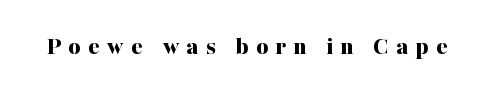
{"italic": "no", "bold": "yes", "underline": "no", "letter_spacing": "wide", "letter_spacing_em": 0.28, "glyph_px": 26}
